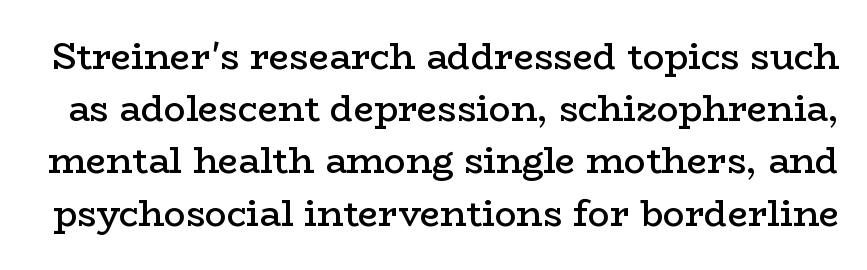
Q: Is the text bold? A: Semi-bold.
Q: Is the text italic (slanted)? A: No, it is upright.
Q: Is the typeface a serif or a sans-serif typeface? A: Serif.
Q: Is the text underlined? A: No.
Q: Is the spacing between letters normal or unusually wide? A: Normal.
Q: Is the spacing between lines tight, normal or loose? A: Normal.
Q: Width (condensed, normal, or wide)? A: Wide.
Q: Stroke contrast? A: Low.
Q: x-height? A: Medium.
Q: Monospaced? A: No.
